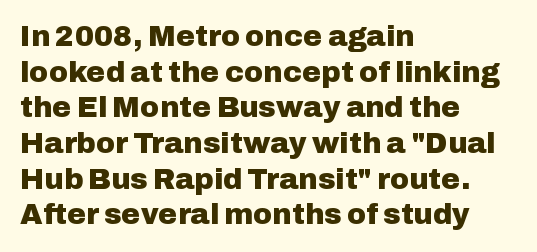
The image shows 29 px heavy sans-serif type, upright; set left-aligned, line spacing 1.23x, normal letter spacing, not underlined; low stroke contrast and a medium x-height.
